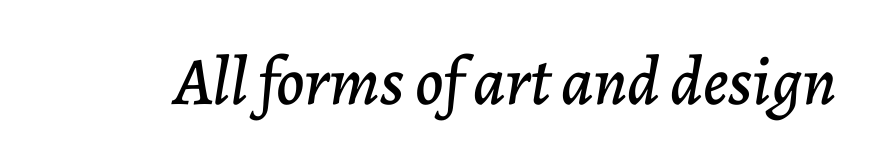
Q: Is the text italic (slanted)? A: Yes, it leans right by about 7 degrees.
Q: Is the text underlined? A: No.
Q: Is the spacing between letters normal or unusually wide? A: Normal.
Q: Width (condensed, normal, or wide)? A: Normal.
Q: Stroke contrast? A: Low.
Q: x-height? A: Medium.
Q: Monospaced? A: No.
